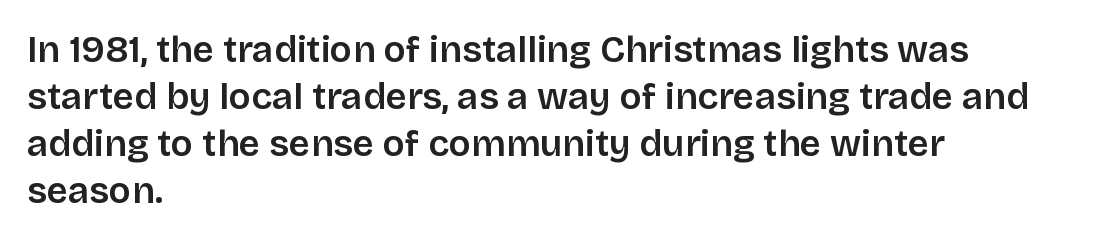
Looks like regular typesetting: each glyph gets only the width it needs. Leading matches the norm, producing a regular column. Where is the straight margin? On the left. Unmarked baselines from the first word to the last.
